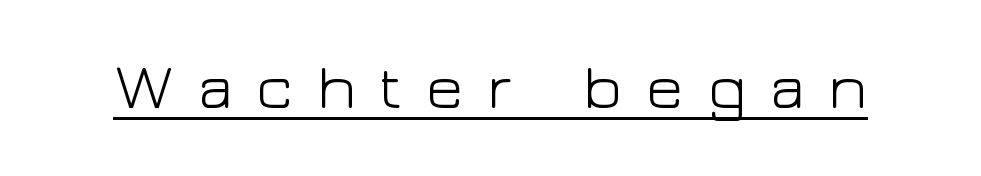
The image shows 64 px light, wide sans-serif type, upright; set unusually wide letter spacing (+0.34 em), underlined; low stroke contrast and a medium x-height.
